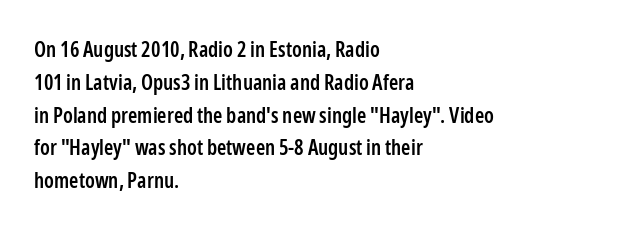
Q: Is the text bold? A: Semi-bold.
Q: Is the text italic (slanted)? A: No, it is upright.
Q: Is the text underlined? A: No.
Q: How is the paragraph aligned? A: Left-aligned.
Q: Is the spacing between letters normal or unusually wide? A: Normal.
Q: Is the spacing between lines tight, normal or loose? A: Normal.
